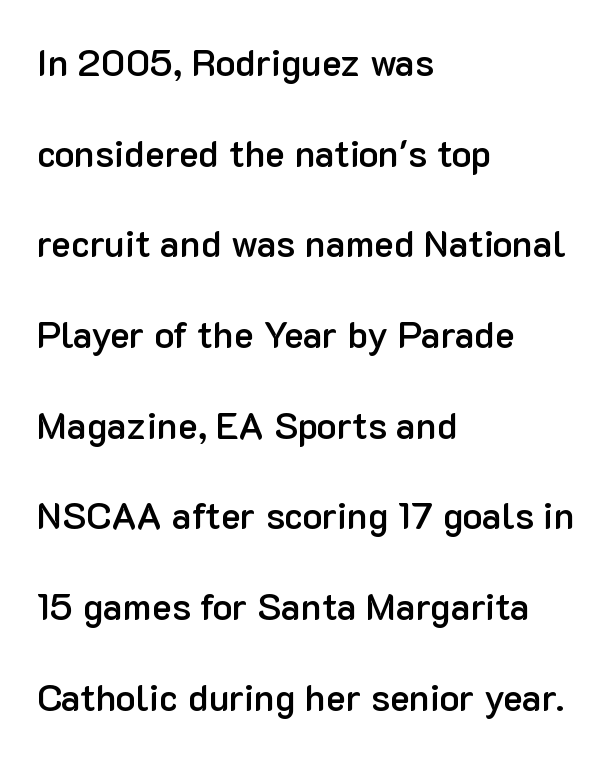
Q: Is the text bold? A: Semi-bold.
Q: Is the text italic (slanted)? A: No, it is upright.
Q: Is the typeface a serif or a sans-serif typeface? A: Sans-serif.
Q: Is the text underlined? A: No.
Q: How is the paragraph aligned? A: Left-aligned.
Q: Is the spacing between letters normal or unusually wide? A: Normal.
Q: Is the spacing between lines tight, normal or loose? A: Loose.
Q: Width (condensed, normal, or wide)? A: Normal.
Q: Stroke contrast? A: Low.
Q: x-height? A: Medium.
Q: Monospaced? A: No.
